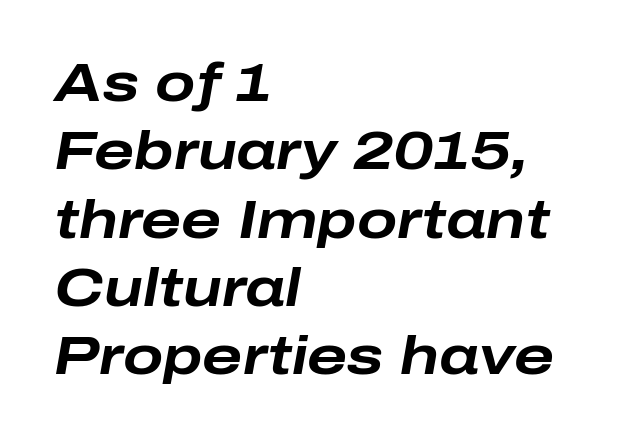
The image shows 53 px bold, wide type, italic (leaning right); set left-aligned, normal line spacing (1.29x), normal letter spacing, not underlined; low stroke contrast and a medium x-height.
